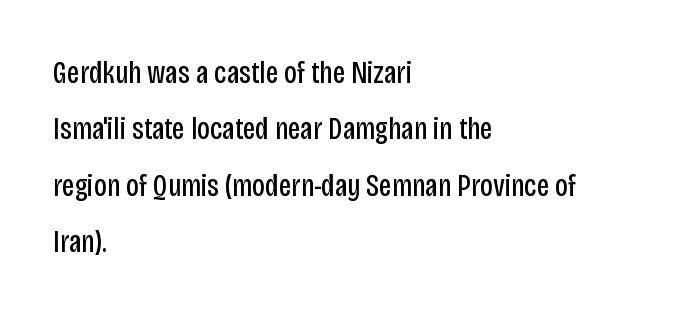
The weight tops out at a normal text grade. This rendering employs a face without finishing strokes, i.e., a sans-serif. In CSS terms this would be text-align: left. A clean baseline with only descenders dipping below it. Each word holds together tightly as a unit, with standard inter-letter gaps.
